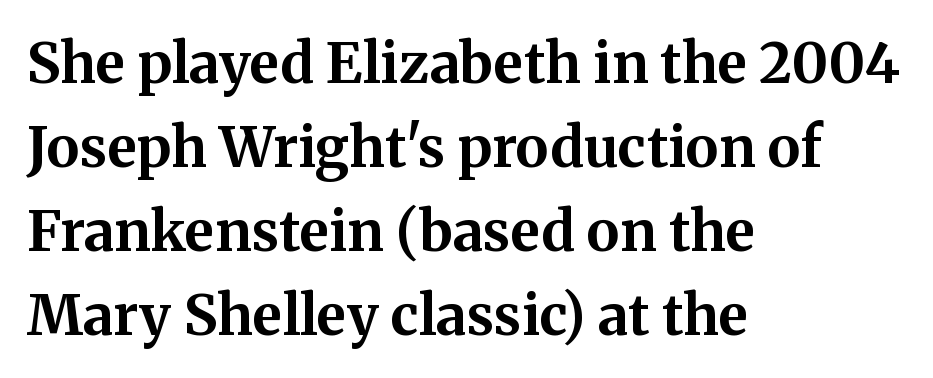
Q: Is the text bold? A: Yes.
Q: Is the text italic (slanted)? A: No, it is upright.
Q: Is the typeface a serif or a sans-serif typeface? A: Serif.
Q: Is the text underlined? A: No.
Q: How is the paragraph aligned? A: Left-aligned.
Q: Is the spacing between letters normal or unusually wide? A: Normal.
Q: Is the spacing between lines tight, normal or loose? A: Normal.
Q: Width (condensed, normal, or wide)? A: Normal.
Q: Stroke contrast? A: Medium.
Q: x-height? A: Medium.
Q: Monospaced? A: No.
